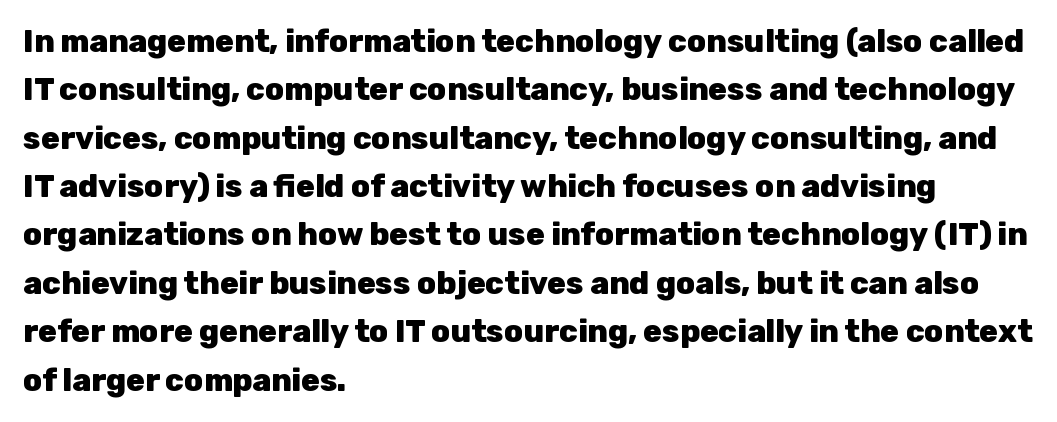
Q: Is the text bold? A: Yes.
Q: Is the text italic (slanted)? A: No, it is upright.
Q: Is the typeface a serif or a sans-serif typeface? A: Sans-serif.
Q: Is the text underlined? A: No.
Q: How is the paragraph aligned? A: Left-aligned.
Q: Is the spacing between letters normal or unusually wide? A: Normal.
Q: Is the spacing between lines tight, normal or loose? A: Normal.
Q: Width (condensed, normal, or wide)? A: Normal.
Q: Stroke contrast? A: Low.
Q: x-height? A: Medium.
Q: Monospaced? A: No.
